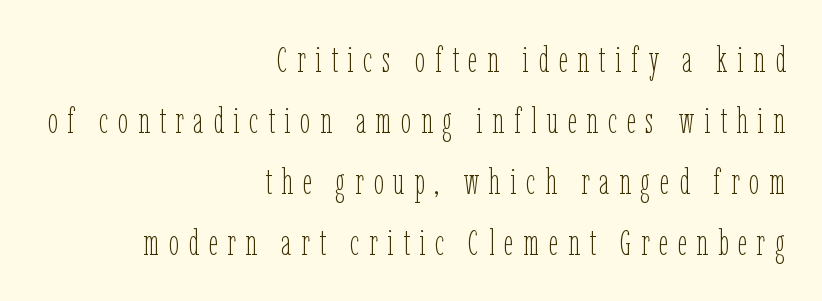
Students, observe: this is what conventionally led text looks like. Casual observation: everything's shoved over to the right. A quiet, ordinary-to-light weight characterises the typeface. Between one letter and the next there's a generous, obvious gap. Varying glyph widths throughout — classic text-font behaviour. Words float on clear page, feet unadorned.
